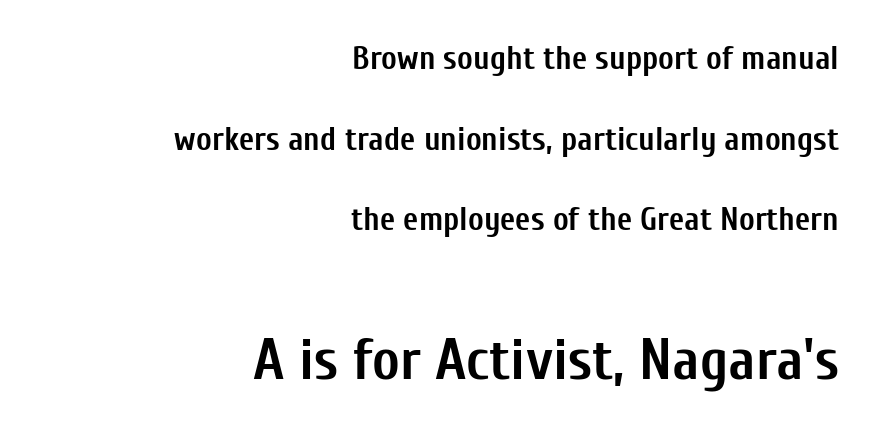
The image shows 58 px semibold, condensed sans-serif type, upright; set right-aligned, loose line spacing (2.44x), normal letter spacing, not underlined; the second (bottom) block is 1.76x larger; low stroke contrast and a medium x-height.
